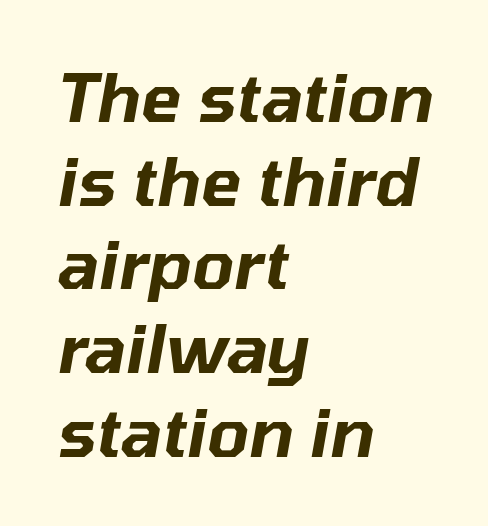
The image shows 67 px text type, italic (leaning right); set left-aligned, normal line spacing (1.25x), normal letter spacing, not underlined; low stroke contrast and a medium x-height.
